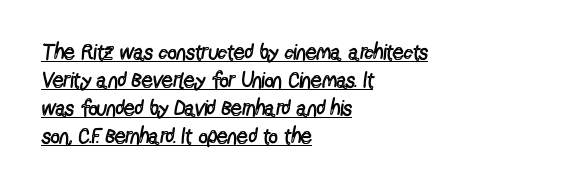
Leading: standard. This sample is left-justified, so line endings fall wherever the words run out. In terms of letterspacing, this is plain default setting. Somebody hit Ctrl+U on this one — the words are underlined. Heft: none added — not bold.
